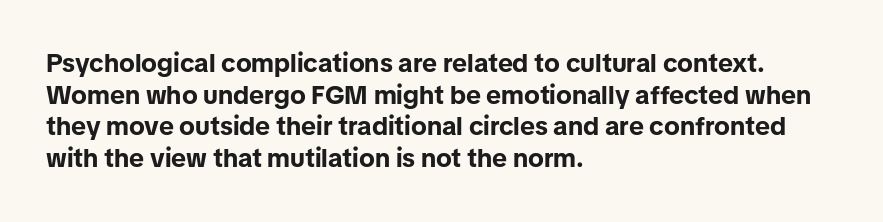
{"italic": "no", "bold": "yes", "underline": "no", "align": "left", "line_spacing_ratio": 1.22, "letter_spacing": "normal", "letter_spacing_em": 0.0, "glyph_px": 26}
